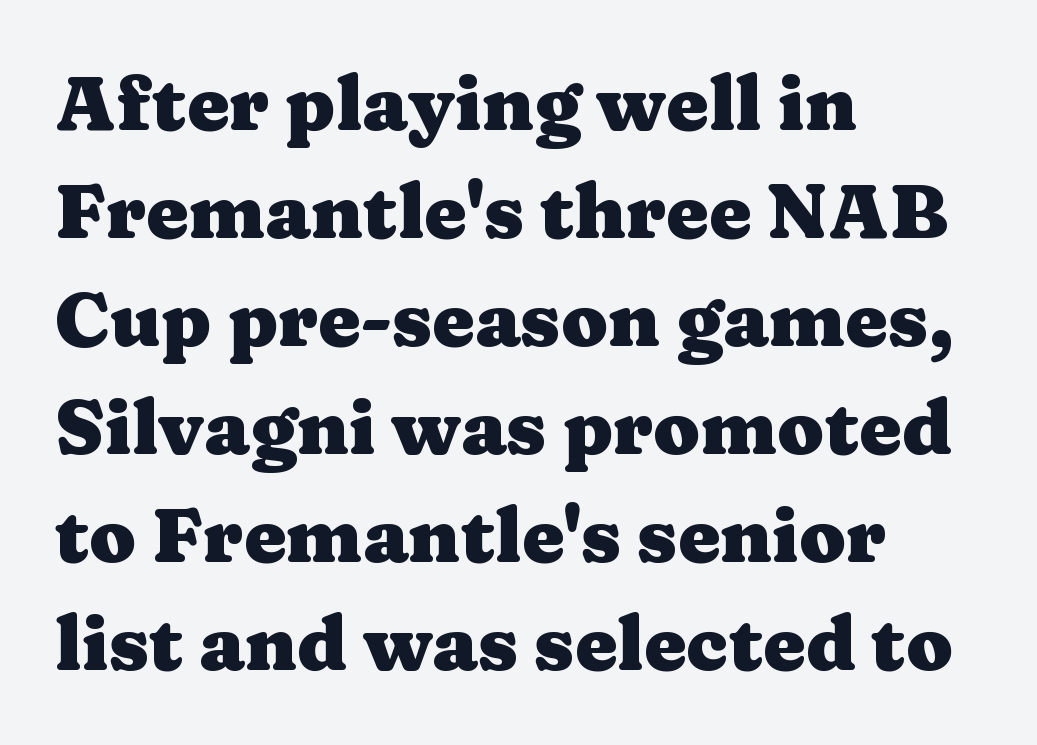
{"serif": "yes", "italic": "no", "bold": "yes", "weight": "heavy", "width": "wide", "stroke_contrast": "medium", "x_height": "medium", "monospaced": "no", "underline": "no", "align": "left", "line_spacing": "normal", "line_spacing_ratio": 1.42, "letter_spacing": "normal", "letter_spacing_em": 0.0, "glyph_px": 76}
